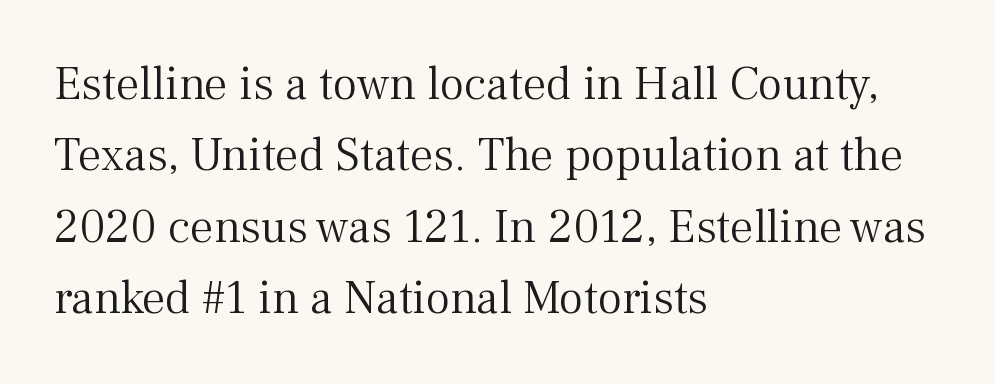
{"serif": "yes", "italic": "no", "bold": "no", "weight": "light", "width": "normal", "stroke_contrast": "medium", "x_height": "medium", "monospaced": "no", "underline": "no", "align": "left", "line_spacing": "normal", "line_spacing_ratio": 1.52, "letter_spacing": "normal", "letter_spacing_em": 0.0, "glyph_px": 47}
